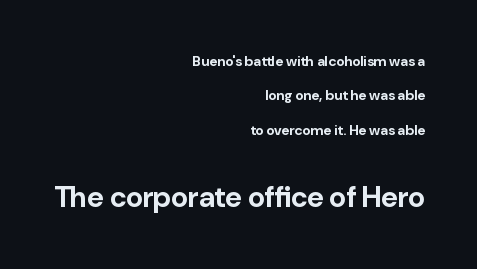
{"serif": "no", "italic": "no", "bold": "yes", "weight": "bold", "width": "normal", "stroke_contrast": "low", "x_height": "medium", "monospaced": "no", "underline": "no", "align": "right", "line_spacing": "loose", "line_spacing_ratio": 2.45, "letter_spacing": "normal", "letter_spacing_em": 0.0, "larger_block": "second", "size_ratio": 2.07, "glyph_px": 29}
